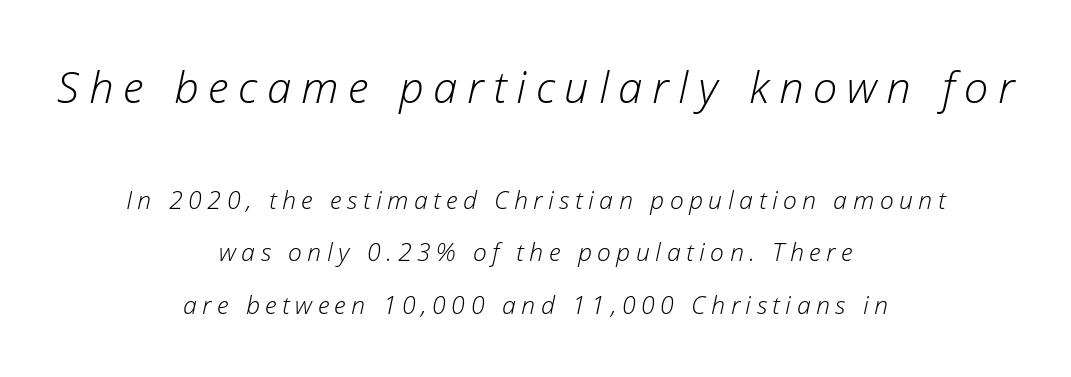
Q: Is the text bold? A: No.
Q: Is the text italic (slanted)? A: Yes, it leans right by about 12 degrees.
Q: Is the text underlined? A: No.
Q: How is the paragraph aligned? A: Centered.
Q: Is the spacing between letters normal or unusually wide? A: Unusually wide.
Q: Is the spacing between lines tight, normal or loose? A: Loose.
Q: Which block of text is set in a larger size, the first (top) or the second (bottom)? A: The first (top) one.
Q: Width (condensed, normal, or wide)? A: Normal.
Q: Stroke contrast? A: Low.
Q: x-height? A: Medium.
Q: Monospaced? A: No.
